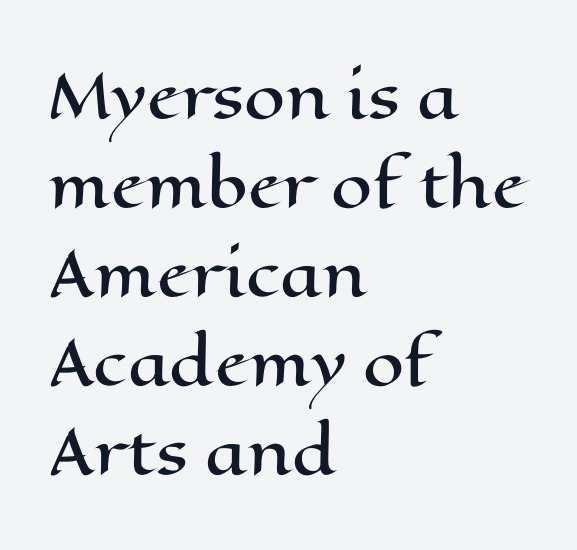
The image shows 59 px wide type, upright; set left-aligned, normal line spacing (1.51x), normal letter spacing, not underlined; high stroke contrast and a medium x-height.
